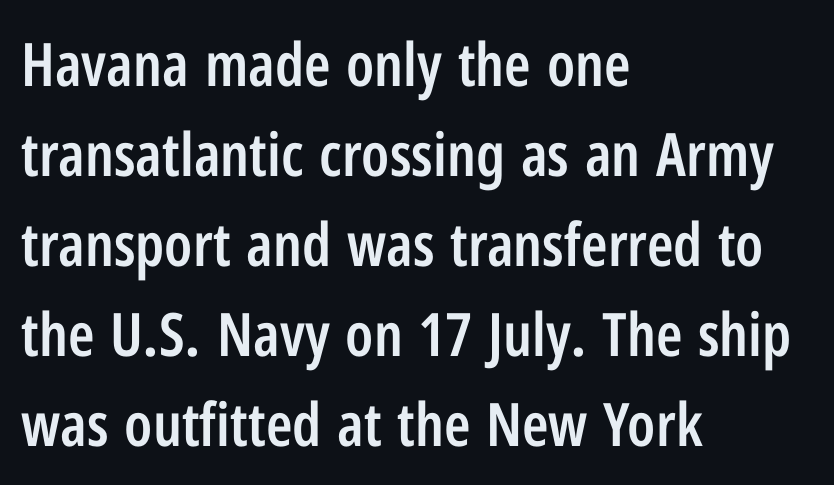
{"serif": "no", "italic": "no", "bold": "semi", "weight": "semibold", "width": "condensed", "stroke_contrast": "low", "x_height": "medium", "monospaced": "no", "underline": "no", "align": "left", "line_spacing": "normal", "line_spacing_ratio": 1.5, "letter_spacing": "normal", "letter_spacing_em": 0.0, "glyph_px": 60}
